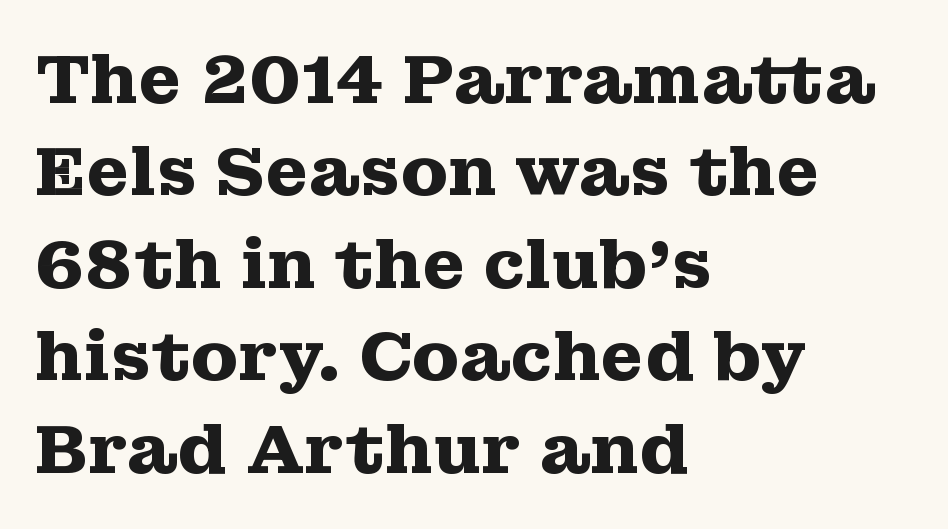
{"serif": "yes", "italic": "no", "bold": "yes", "weight": "heavy", "width": "wide", "stroke_contrast": "medium", "x_height": "medium", "monospaced": "no", "underline": "no", "align": "left", "line_spacing": "normal", "line_spacing_ratio": 1.34, "letter_spacing": "normal", "letter_spacing_em": 0.0, "glyph_px": 69}
